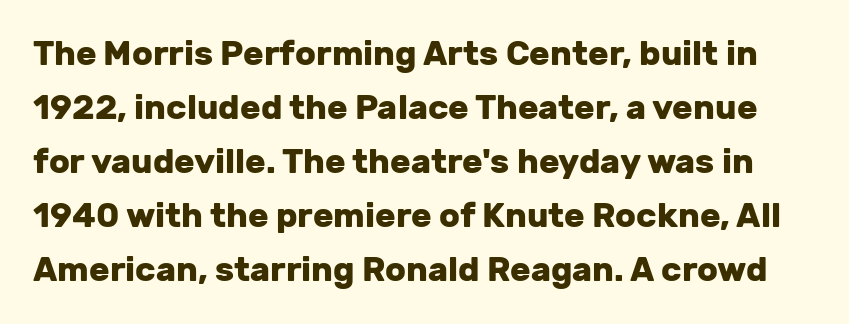
The image shows 34 px heavy sans-serif type, upright; set normal line spacing (1.59x), normal letter spacing, not underlined; low stroke contrast and a medium x-height.
